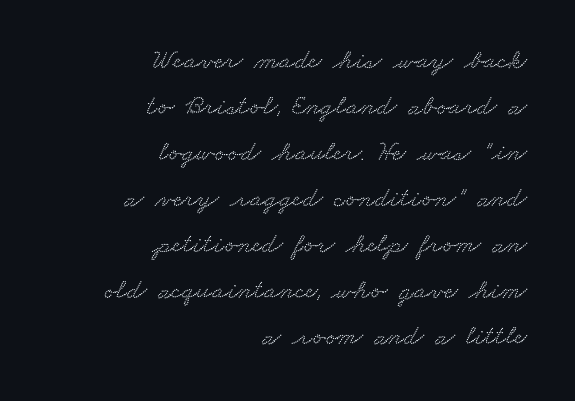
Q: Is the typeface a serif or a sans-serif typeface? A: Serif.
Q: Is the text underlined? A: No.
Q: How is the paragraph aligned? A: Right-aligned.
Q: Is the spacing between letters normal or unusually wide? A: Normal.
Q: Is the spacing between lines tight, normal or loose? A: Normal.
Q: Width (condensed, normal, or wide)? A: Wide.
Q: Stroke contrast? A: Low.
Q: x-height? A: Small.
Q: Monospaced? A: No.
